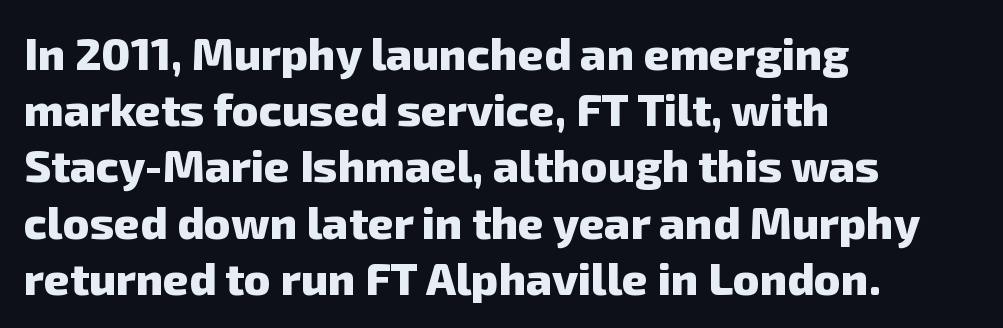
The image shows 45 px heavy sans-serif type; set left-aligned, normal line spacing (1.25x), normal letter spacing, not underlined; low stroke contrast and a medium x-height.
